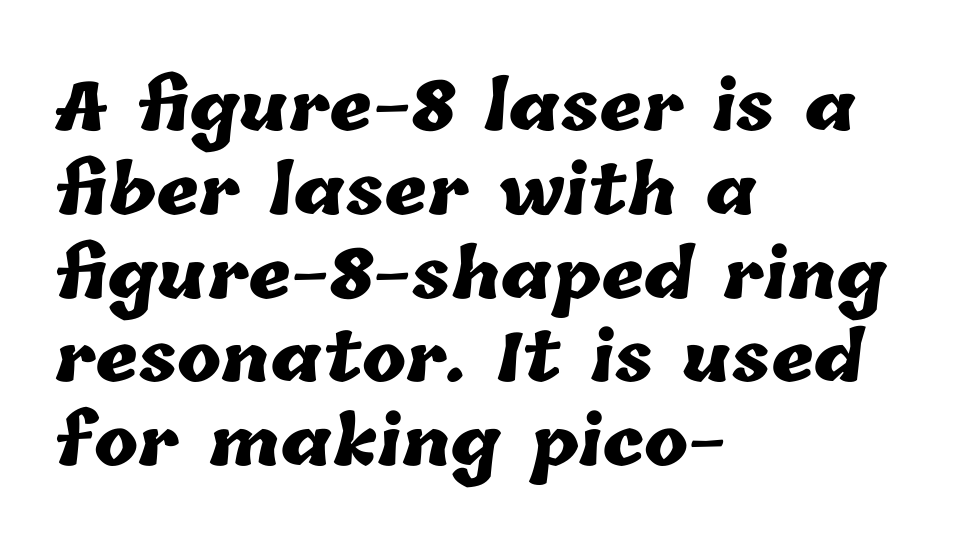
{"bold": "yes", "weight": "heavy", "width": "normal", "stroke_contrast": "low", "x_height": "medium", "monospaced": "no", "underline": "no", "align": "left", "line_spacing": "normal", "line_spacing_ratio": 1.27, "letter_spacing": "normal", "letter_spacing_em": 0.0, "glyph_px": 66}
